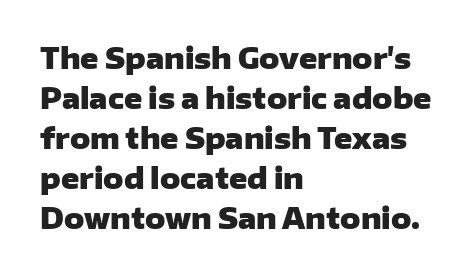
Q: Is the text bold? A: Yes.
Q: Is the text italic (slanted)? A: No, it is upright.
Q: Is the typeface a serif or a sans-serif typeface? A: Sans-serif.
Q: Is the text underlined? A: No.
Q: How is the paragraph aligned? A: Left-aligned.
Q: Is the spacing between letters normal or unusually wide? A: Normal.
Q: Is the spacing between lines tight, normal or loose? A: Normal.
Q: Width (condensed, normal, or wide)? A: Wide.
Q: Stroke contrast? A: Low.
Q: x-height? A: Medium.
Q: Monospaced? A: No.
